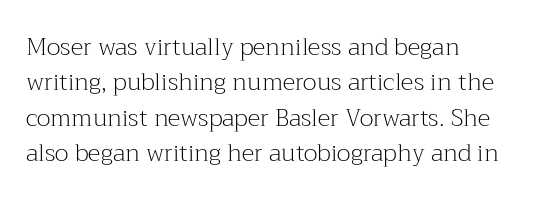
{"italic": "no", "bold": "no", "underline": "no", "align": "left", "line_spacing": "normal", "line_spacing_ratio": 1.47, "letter_spacing": "normal", "letter_spacing_em": 0.0, "glyph_px": 24}
